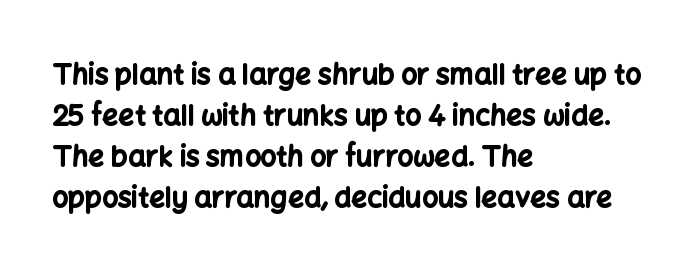
Between one letter and the next there's only the usual sliver of space. Beneath every word, the page is bare. If you drew a line through each stem, it would be perfectly vertical. Heavy-handed strokes throughout: this text is bold. The rendering uses natural spacing where letterforms have individual widths. Vertically, the passage feels balanced, rows spaced as you'd expect.
